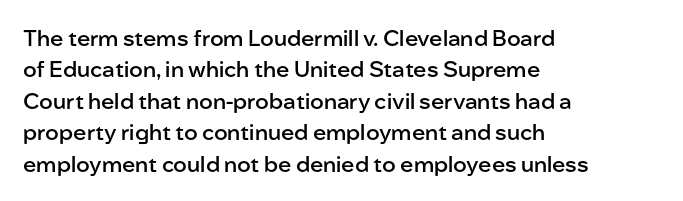
The image shows 22 px text type, upright; set left-aligned, normal line spacing (1.43x), normal letter spacing, not underlined.
